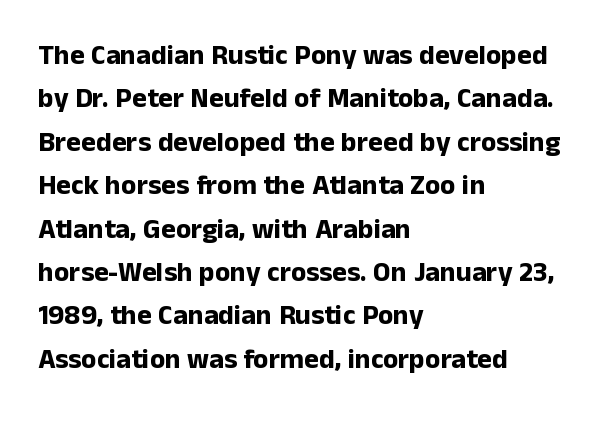
This sample uses plain, unmodified letter spacing. Pretty heavy lettering here — definitely bold. Descenders are the only things crossing below the line. I'd call this a sans setting — the letters go barefoot. Characters remain perfectly vertical along every line. Horizontally, the lines are justified to the leading edge only.
